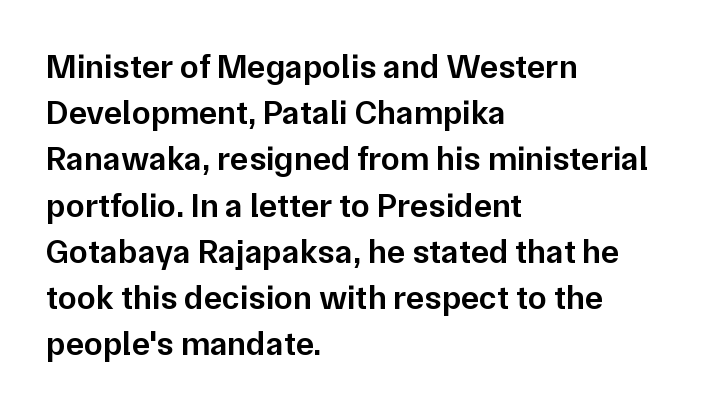
The image shows 34 px semibold sans-serif type, upright; set left-aligned, normal line spacing (1.36x), normal letter spacing, not underlined; low stroke contrast and a medium x-height.
